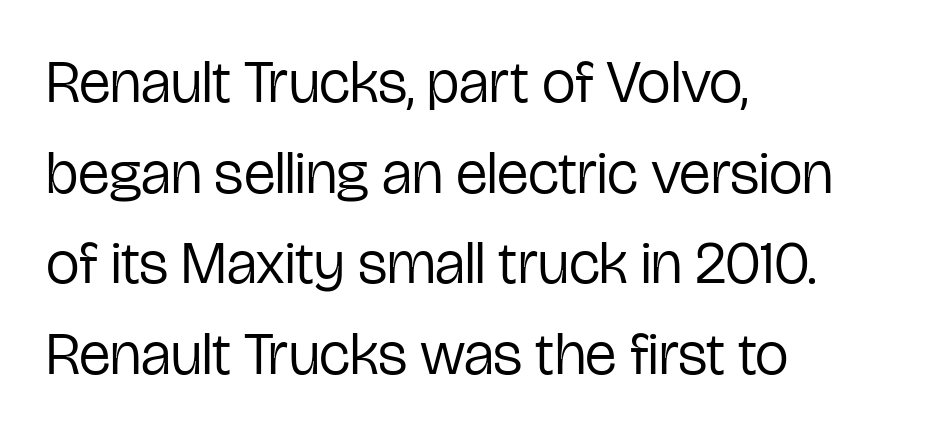
Q: Is the text bold? A: No.
Q: Is the text italic (slanted)? A: No, it is upright.
Q: Is the typeface a serif or a sans-serif typeface? A: Sans-serif.
Q: Is the text underlined? A: No.
Q: How is the paragraph aligned? A: Left-aligned.
Q: Is the spacing between letters normal or unusually wide? A: Normal.
Q: Is the spacing between lines tight, normal or loose? A: Normal.
Q: Width (condensed, normal, or wide)? A: Condensed.
Q: Stroke contrast? A: Low.
Q: x-height? A: Medium.
Q: Monospaced? A: No.
